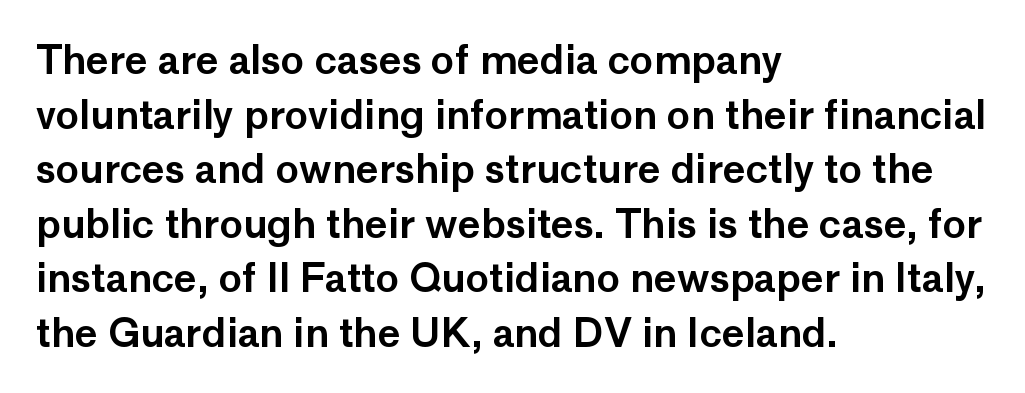
{"serif": "no", "italic": "no", "width": "normal", "stroke_contrast": "low", "x_height": "medium", "monospaced": "no", "underline": "no", "align": "left", "line_spacing": "normal", "line_spacing_ratio": 1.4, "letter_spacing": "normal", "letter_spacing_em": 0.0, "glyph_px": 39}
